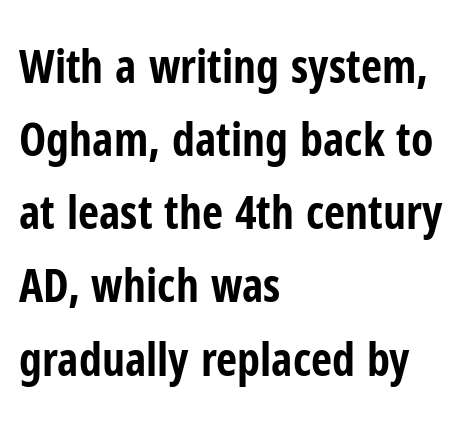
The image shows 46 px bold, condensed sans-serif type, upright; set left-aligned, normal line spacing (1.59x), normal letter spacing, not underlined; low stroke contrast and a medium x-height.
